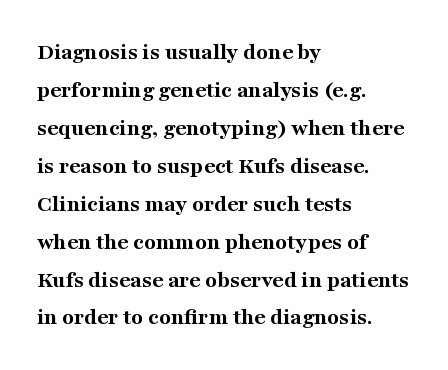
{"italic": "no", "bold": "yes", "underline": "no", "align": "left", "line_spacing": "normal", "line_spacing_ratio": 1.58, "letter_spacing": "normal", "letter_spacing_em": 0.0, "glyph_px": 24}
